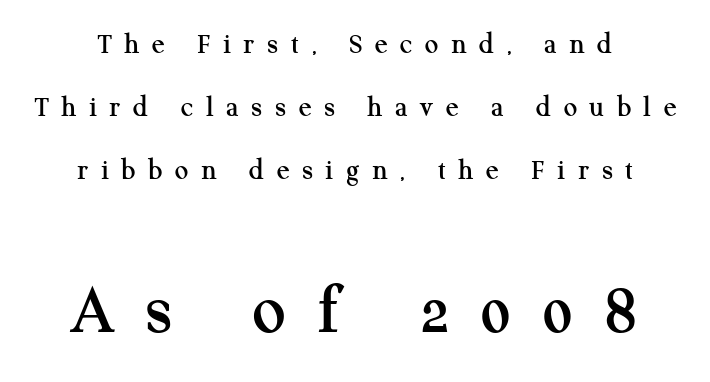
Small tapered or slab feet sit at the stroke ends, so this counts as serif. Check the space under the baseline: it is left empty. Small over large — that's the arrangement of the two blocks here. Varying glyph widths throughout — classic text-font behaviour.
